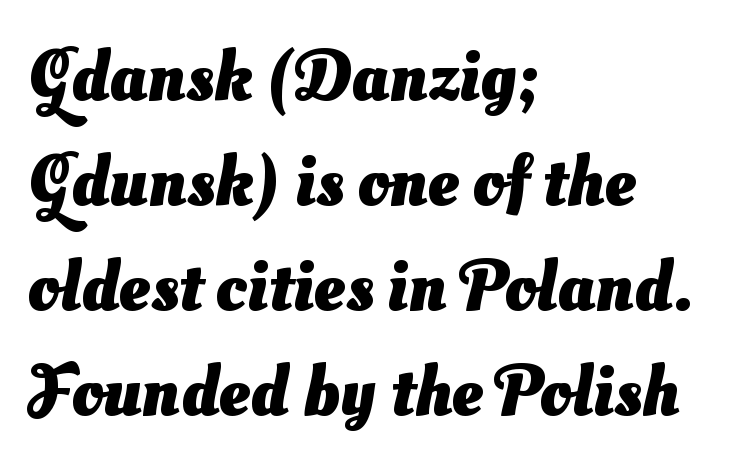
{"serif": "no", "bold": "yes", "weight": "heavy", "width": "normal", "stroke_contrast": "medium", "x_height": "small", "monospaced": "no", "underline": "no", "align": "left", "line_spacing": "normal", "line_spacing_ratio": 1.48, "letter_spacing": "normal", "letter_spacing_em": 0.0, "glyph_px": 71}
